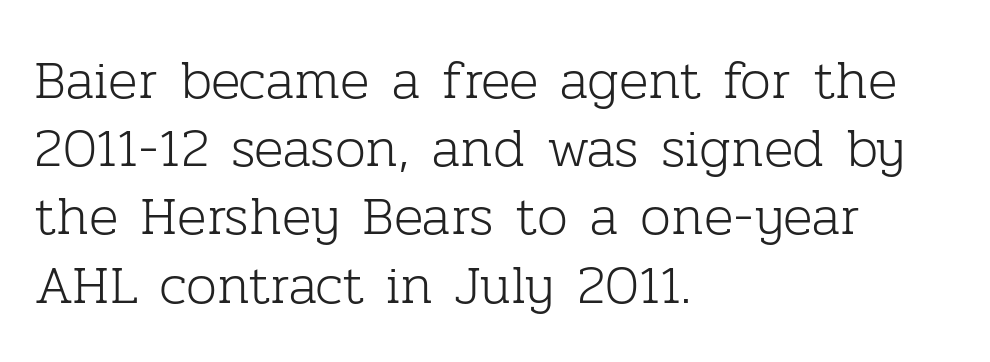
The image shows 55 px light serif type, upright; set left-aligned, line spacing 1.24x, normal letter spacing, not underlined; low stroke contrast and a medium x-height.
